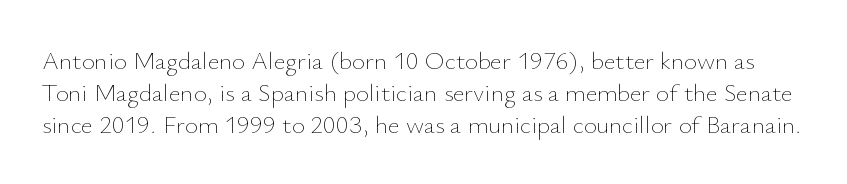
Q: Is the text bold? A: No.
Q: Is the text italic (slanted)? A: No, it is upright.
Q: Is the text underlined? A: No.
Q: Is the spacing between letters normal or unusually wide? A: Normal.
Q: Is the spacing between lines tight, normal or loose? A: Normal.
